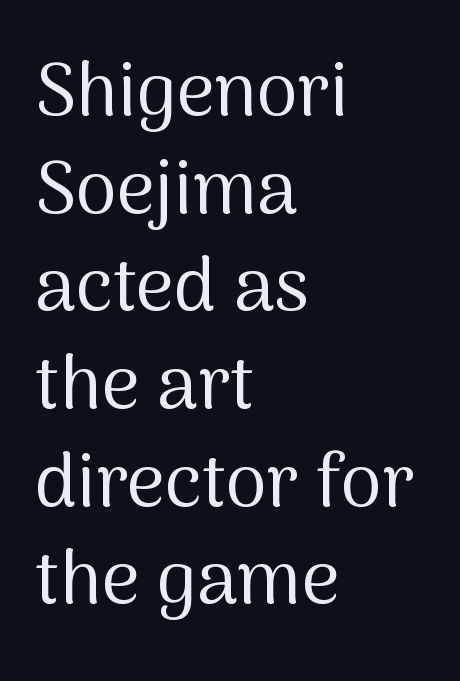
Q: Is the text bold? A: No.
Q: Is the text italic (slanted)? A: No, it is upright.
Q: Is the typeface a serif or a sans-serif typeface? A: Sans-serif.
Q: Is the text underlined? A: No.
Q: How is the paragraph aligned? A: Left-aligned.
Q: Is the spacing between letters normal or unusually wide? A: Normal.
Q: Is the spacing between lines tight, normal or loose? A: Normal.
Q: Width (condensed, normal, or wide)? A: Normal.
Q: Stroke contrast? A: Medium.
Q: x-height? A: Medium.
Q: Monospaced? A: No.
